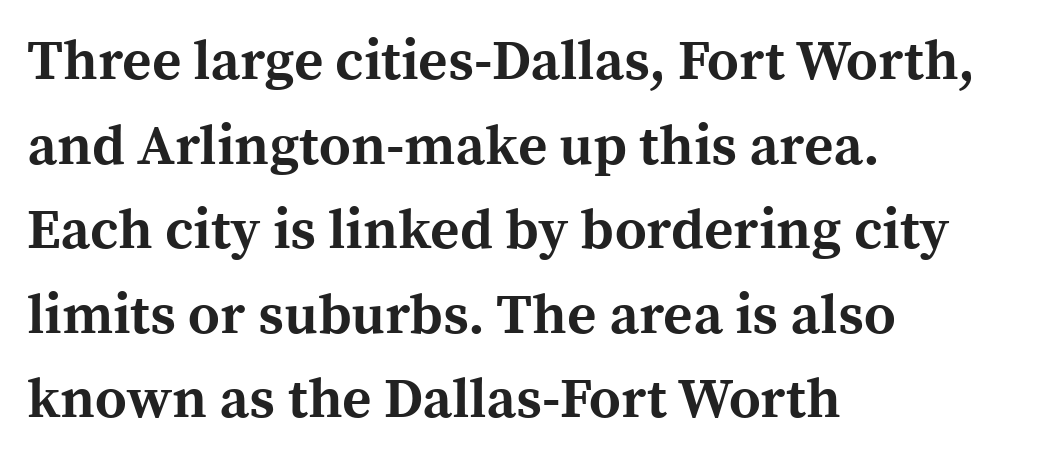
Q: Is the text bold? A: Yes.
Q: Is the text italic (slanted)? A: No, it is upright.
Q: Is the typeface a serif or a sans-serif typeface? A: Serif.
Q: Is the text underlined? A: No.
Q: How is the paragraph aligned? A: Left-aligned.
Q: Is the spacing between letters normal or unusually wide? A: Normal.
Q: Is the spacing between lines tight, normal or loose? A: Normal.
Q: Width (condensed, normal, or wide)? A: Normal.
Q: x-height? A: Medium.
Q: Monospaced? A: No.
